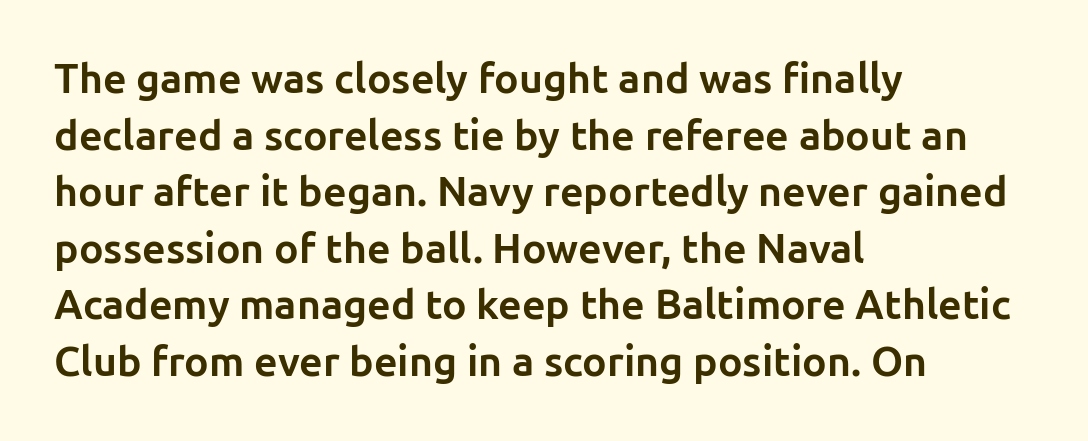
The image shows 41 px bold sans-serif type, upright; set left-aligned, normal line spacing (1.38x), normal letter spacing, not underlined; low stroke contrast and a medium x-height.
